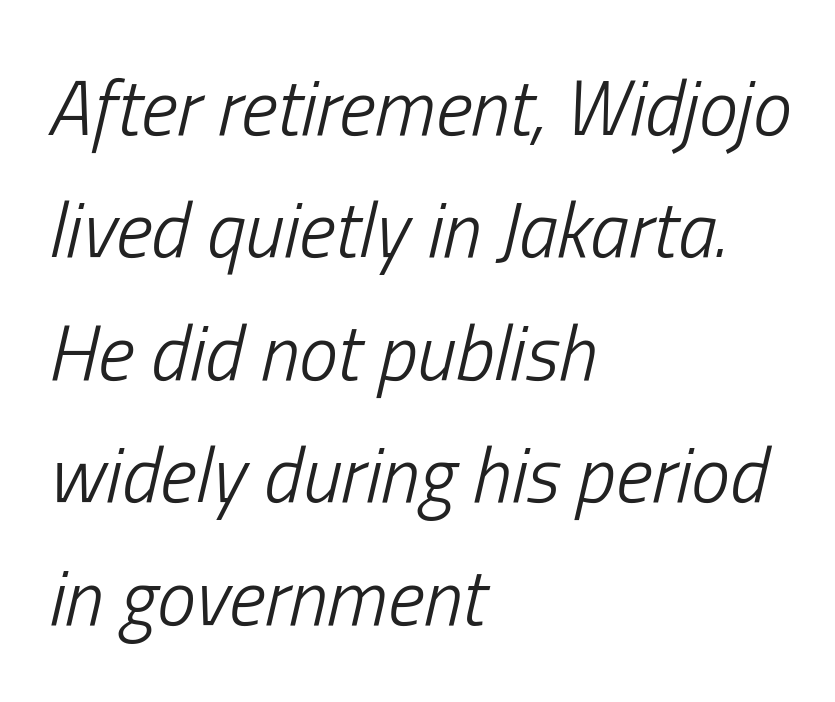
Think of a printed novel: that variable character pitch is what you see here. Each line starts at the same left margin while the right side varies. Vertical stems look standard width or narrower in stroke. Compared with ordinary roman type, these characters are visibly tilted. This rendering features lettering with no underline. The rendering uses a moderate line-height, typical for paragraphs.
